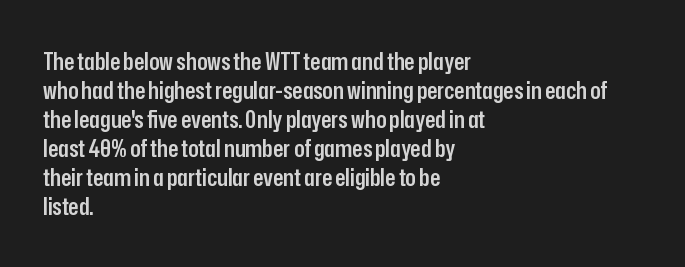
The image shows 24 px text type, upright; set left-aligned, line spacing 1.21x, normal letter spacing, not underlined.
